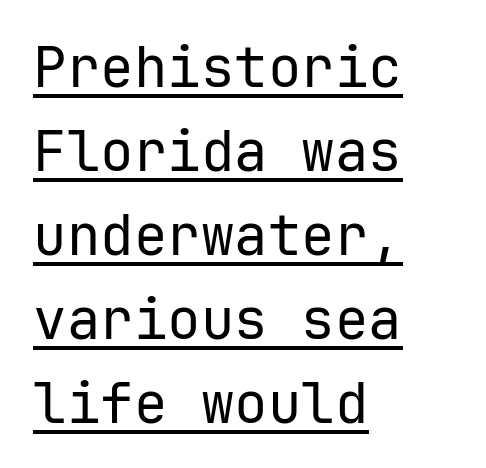
Q: Is the text bold? A: No.
Q: Is the text italic (slanted)? A: No, it is upright.
Q: Is the typeface a serif or a sans-serif typeface? A: Sans-serif.
Q: Is the text underlined? A: Yes.
Q: How is the paragraph aligned? A: Left-aligned.
Q: Is the spacing between letters normal or unusually wide? A: Normal.
Q: Is the spacing between lines tight, normal or loose? A: Normal.
Q: Width (condensed, normal, or wide)? A: Normal.
Q: Stroke contrast? A: Low.
Q: x-height? A: Medium.
